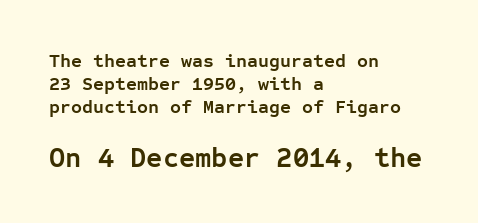
The image shows 28 px semibold sans-serif type, upright, monospaced; set left-aligned, line spacing 1.22x, normal letter spacing, not underlined; the second (bottom) block is 1.47x larger; low stroke contrast and a medium x-height.
